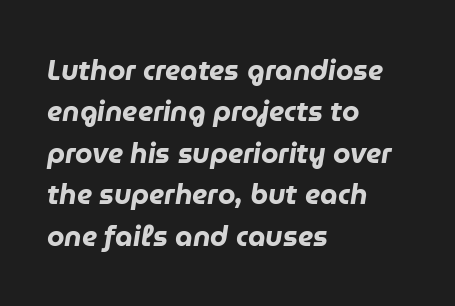
Weight: bold. A bare baseline throughout the passage. Each word holds together tightly as a unit, with standard inter-letter gaps. Every character sits at an angle, as italics do.
